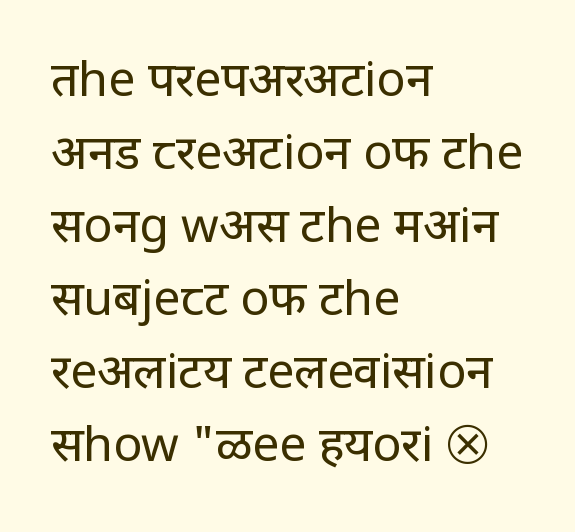
Q: Is the text bold? A: No.
Q: Is the text italic (slanted)? A: No, it is upright.
Q: Is the typeface a serif or a sans-serif typeface? A: Sans-serif.
Q: Is the text underlined? A: No.
Q: How is the paragraph aligned? A: Left-aligned.
Q: Is the spacing between letters normal or unusually wide? A: Normal.
Q: Is the spacing between lines tight, normal or loose? A: Normal.
Q: Width (condensed, normal, or wide)? A: Normal.
Q: Stroke contrast? A: Low.
Q: x-height? A: Large.
Q: Monospaced? A: No.
